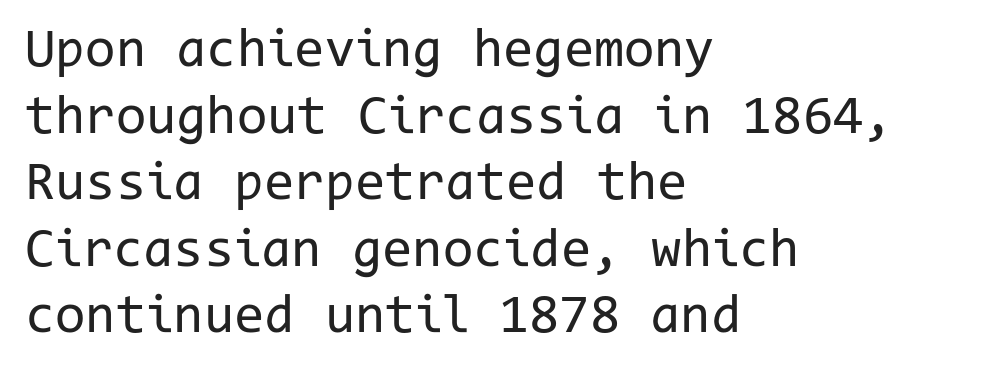
Q: Is the text bold? A: No.
Q: Is the text italic (slanted)? A: No, it is upright.
Q: Is the typeface a serif or a sans-serif typeface? A: Sans-serif.
Q: Is the text underlined? A: No.
Q: How is the paragraph aligned? A: Left-aligned.
Q: Is the spacing between letters normal or unusually wide? A: Normal.
Q: Width (condensed, normal, or wide)? A: Normal.
Q: Stroke contrast? A: Low.
Q: x-height? A: Medium.
Q: Monospaced? A: Yes.
